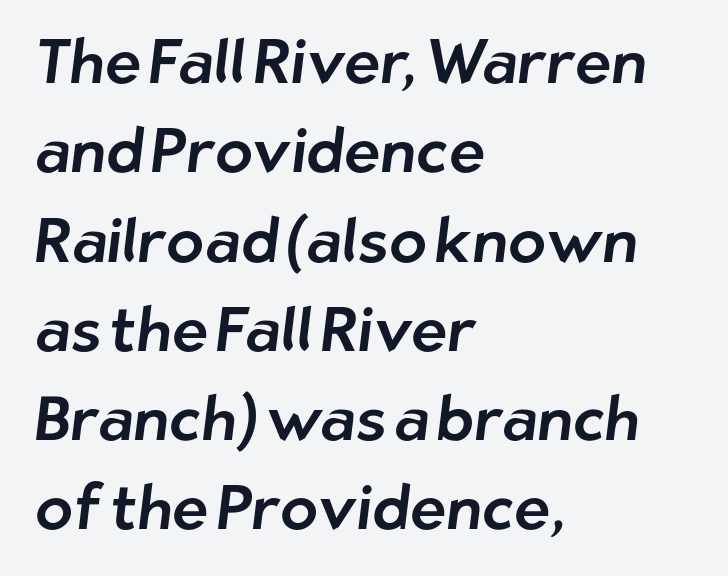
Q: Is the typeface a serif or a sans-serif typeface? A: Sans-serif.
Q: Is the text underlined? A: No.
Q: How is the paragraph aligned? A: Left-aligned.
Q: Is the spacing between letters normal or unusually wide? A: Normal.
Q: Is the spacing between lines tight, normal or loose? A: Normal.
Q: Width (condensed, normal, or wide)? A: Normal.
Q: Stroke contrast? A: Low.
Q: x-height? A: Medium.
Q: Monospaced? A: No.
